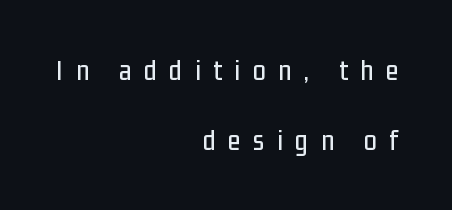
Words appear elongated and porous because spacing is wide. A typesetter would call this proportional, since set widths differ per character. Vertical spacing — loose. Type style note: lacks serifs.
